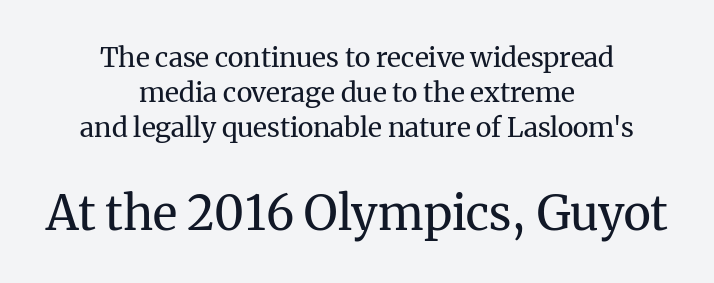
{"serif": "yes", "italic": "no", "bold": "no", "weight": "regular", "width": "normal", "stroke_contrast": "medium", "x_height": "medium", "monospaced": "no", "underline": "no", "align": "center", "line_spacing": "normal", "line_spacing_ratio": 1.3, "letter_spacing": "normal", "letter_spacing_em": 0.0, "larger_block": "second", "size_ratio": 1.74, "glyph_px": 47}
